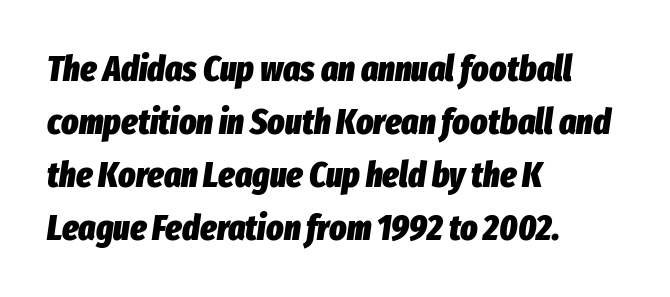
Here the designer chose a conventional face with non-uniform glyph widths. The letters are slanted; this is an italic face. No word sits above an underline. The face used here is rendered with its standard letterfit. How would I describe the line gaps? Plain and ordinary. Typeset ragged right — the left edge is the straight one.
